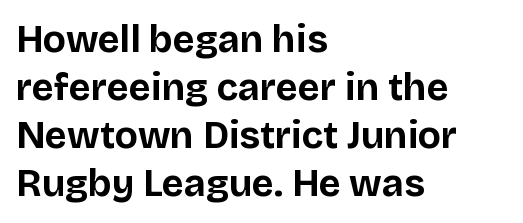
{"serif": "no", "italic": "no", "bold": "yes", "weight": "bold", "width": "normal", "stroke_contrast": "low", "x_height": "large", "monospaced": "no", "underline": "no", "align": "left", "line_spacing": "normal", "line_spacing_ratio": 1.26, "letter_spacing": "normal", "letter_spacing_em": 0.0, "glyph_px": 38}
